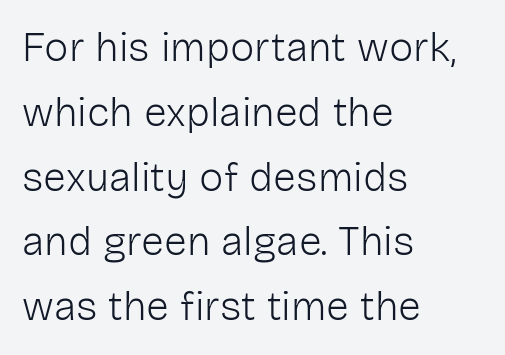
If you drew a line through each stem, it would be perfectly vertical. A typesetter would label this face a sans. Weight: in the light-to-regular range. Where is the straight margin? On the left. Looks like regular typesetting: each glyph gets only the width it needs.
